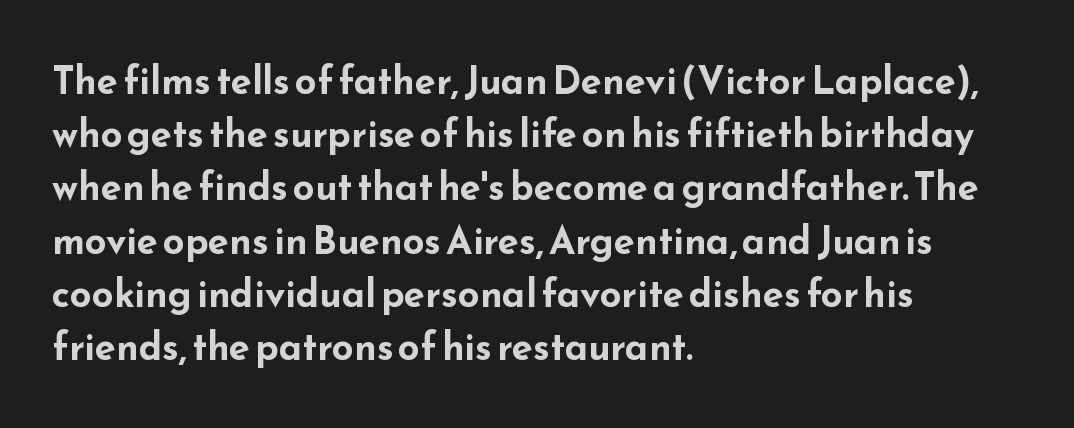
Q: Is the text bold? A: Yes.
Q: Is the text italic (slanted)? A: No, it is upright.
Q: Is the typeface a serif or a sans-serif typeface? A: Sans-serif.
Q: Is the text underlined? A: No.
Q: How is the paragraph aligned? A: Left-aligned.
Q: Is the spacing between letters normal or unusually wide? A: Normal.
Q: Is the spacing between lines tight, normal or loose? A: Normal.
Q: Width (condensed, normal, or wide)? A: Wide.
Q: Stroke contrast? A: Low.
Q: x-height? A: Small.
Q: Monospaced? A: No.
